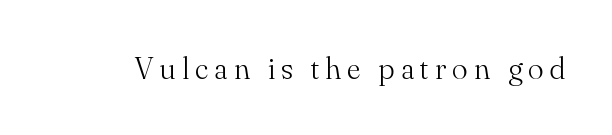
Old-style or modern, the face here clearly has serifs. How are the letters spaced? Widely, with obvious added tracking. Is the type heavy? It reads as light-to-regular instead. Only glyphs here, with clear space below each row. These lines are rendered in a variable-pitch font. The type sits square on the baseline with zero lean.
